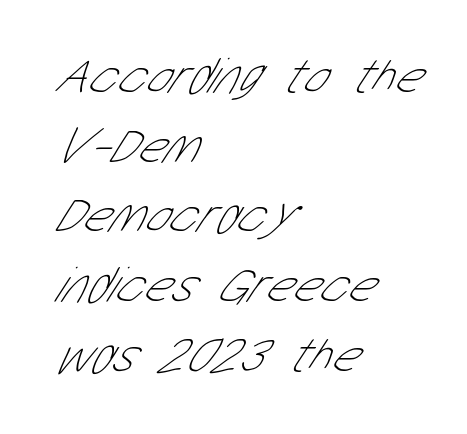
The image shows 52 px thin, condensed sans-serif type; set left-aligned, normal line spacing (1.34x), normal letter spacing, not underlined; low stroke contrast and a medium x-height.
